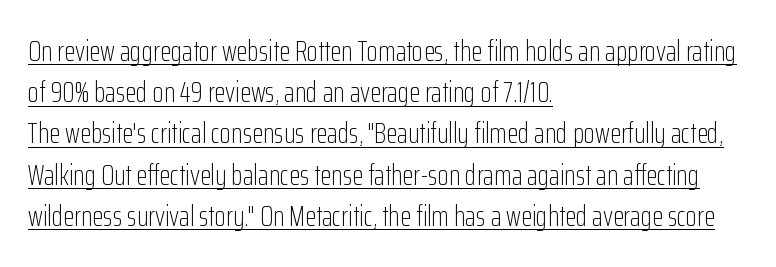
Horizontal alignment here is leftward, the default for most running prose. The specimen reads as upright at a glance. On a weight scale, this lands at 450 or below. The characters display no serif detailing; their extremities are plain. Every word sits above its own underline.
